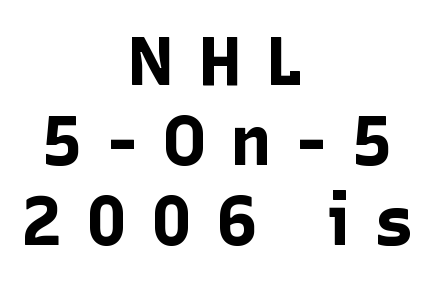
Q: Is the text bold? A: Yes.
Q: Is the text italic (slanted)? A: No, it is upright.
Q: Is the typeface a serif or a sans-serif typeface? A: Sans-serif.
Q: Is the text underlined? A: No.
Q: How is the paragraph aligned? A: Centered.
Q: Is the spacing between letters normal or unusually wide? A: Unusually wide.
Q: Width (condensed, normal, or wide)? A: Normal.
Q: Stroke contrast? A: Low.
Q: x-height? A: Medium.
Q: Monospaced? A: No.
